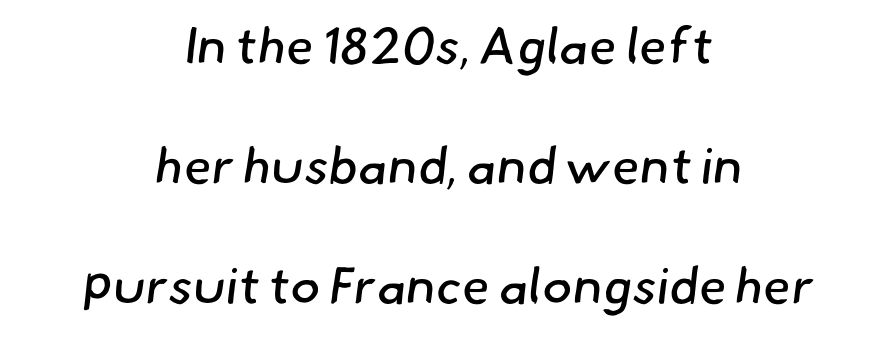
{"serif": "no", "bold": "no", "weight": "regular", "width": "normal", "stroke_contrast": "low", "x_height": "small", "monospaced": "no", "underline": "no", "align": "center", "line_spacing": "loose", "line_spacing_ratio": 2.35, "letter_spacing": "normal", "letter_spacing_em": 0.0, "glyph_px": 51}
